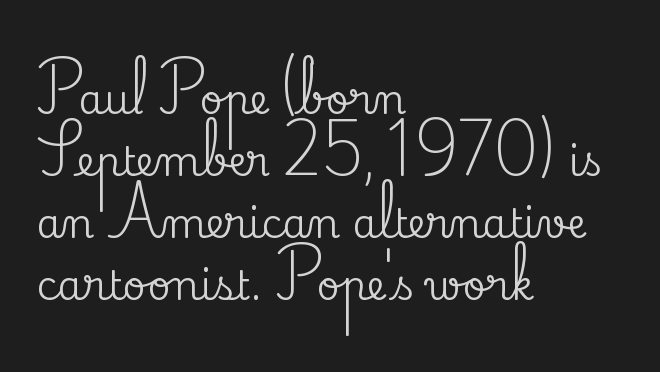
Q: Is the text italic (slanted)? A: No, it is upright.
Q: Is the typeface a serif or a sans-serif typeface? A: Serif.
Q: Is the text underlined? A: No.
Q: How is the paragraph aligned? A: Left-aligned.
Q: Is the spacing between letters normal or unusually wide? A: Normal.
Q: Is the spacing between lines tight, normal or loose? A: Normal.
Q: Width (condensed, normal, or wide)? A: Normal.
Q: Stroke contrast? A: Medium.
Q: x-height? A: Small.
Q: Monospaced? A: No.
